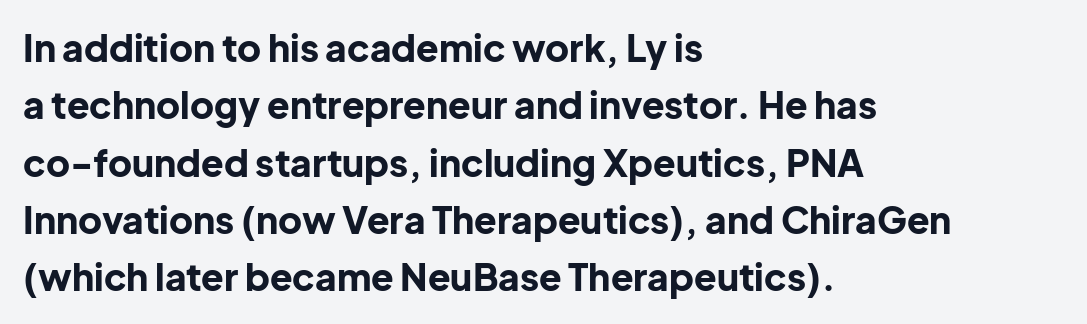
The image shows 37 px bold sans-serif type, upright; set left-aligned, normal line spacing (1.55x), normal letter spacing, not underlined; low stroke contrast and a medium x-height.
